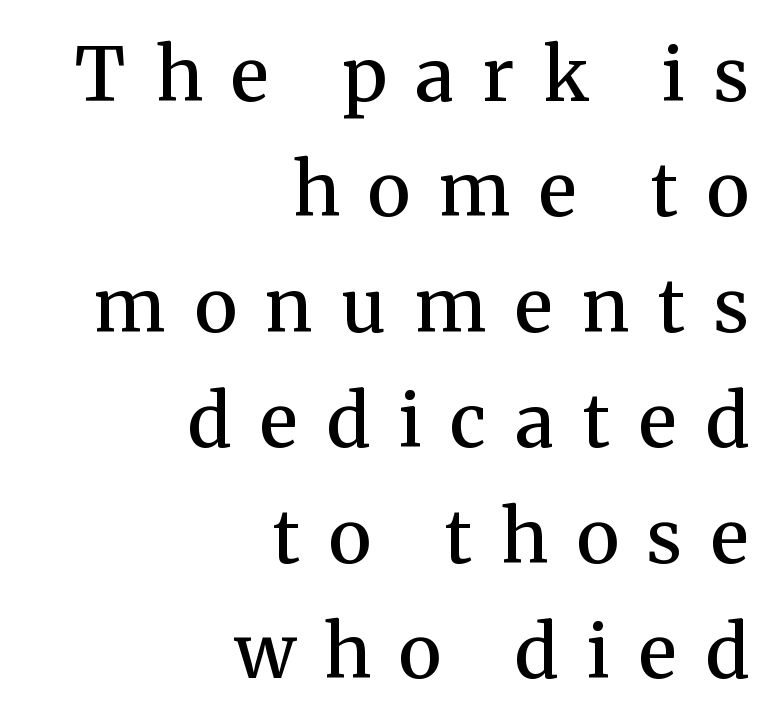
Q: Is the text bold? A: Semi-bold.
Q: Is the text italic (slanted)? A: No, it is upright.
Q: Is the typeface a serif or a sans-serif typeface? A: Serif.
Q: Is the text underlined? A: No.
Q: How is the paragraph aligned? A: Right-aligned.
Q: Is the spacing between letters normal or unusually wide? A: Unusually wide.
Q: Is the spacing between lines tight, normal or loose? A: Normal.
Q: Width (condensed, normal, or wide)? A: Normal.
Q: Stroke contrast? A: Medium.
Q: x-height? A: Medium.
Q: Monospaced? A: No.
